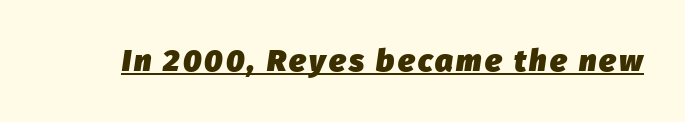
{"italic": "yes", "lean": "right", "slant_degrees": 8, "bold": "yes", "weight": "heavy", "width": "normal", "stroke_contrast": "low", "x_height": "medium", "monospaced": "no", "underline": "yes", "glyph_px": 31}
